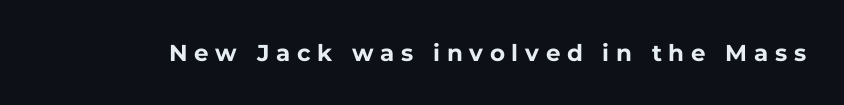
Q: Is the text bold? A: Yes.
Q: Is the text italic (slanted)? A: No, it is upright.
Q: Is the text underlined? A: No.
Q: Is the spacing between letters normal or unusually wide? A: Unusually wide.
